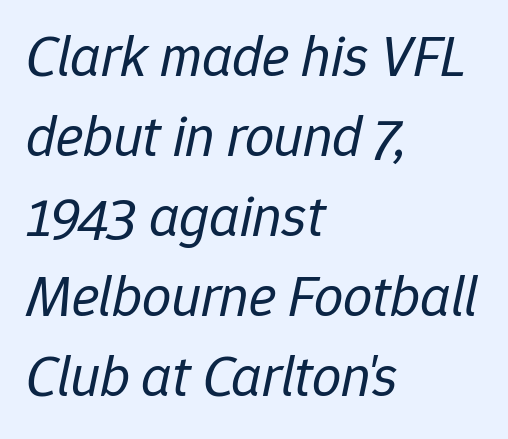
{"italic": "yes", "lean": "right", "slant_degrees": 12, "bold": "no", "weight": "regular", "width": "normal", "stroke_contrast": "low", "x_height": "medium", "monospaced": "no", "underline": "no", "align": "left", "line_spacing": "normal", "line_spacing_ratio": 1.38, "letter_spacing": "normal", "letter_spacing_em": 0.0, "glyph_px": 58}
